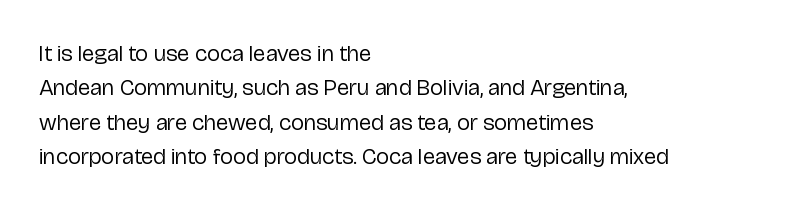
The image shows 23 px text type, upright; set left-aligned, normal line spacing (1.5x), normal letter spacing, not underlined.
